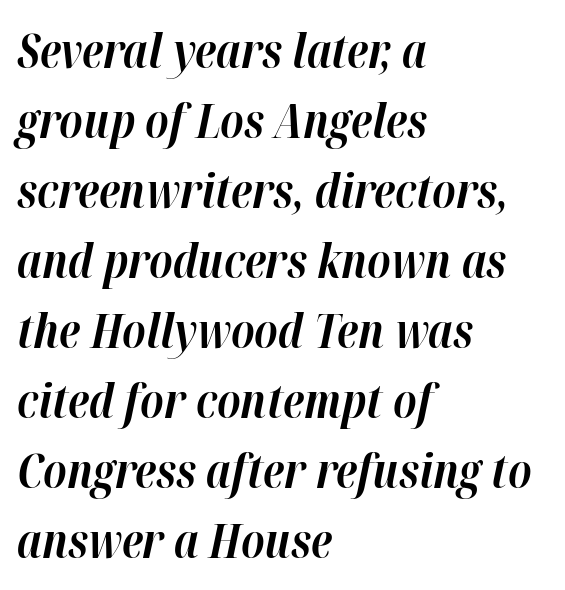
The image shows 47 px bold type, italic (leaning right); set left-aligned, normal line spacing (1.49x), normal letter spacing, not underlined; high stroke contrast and a medium x-height.
